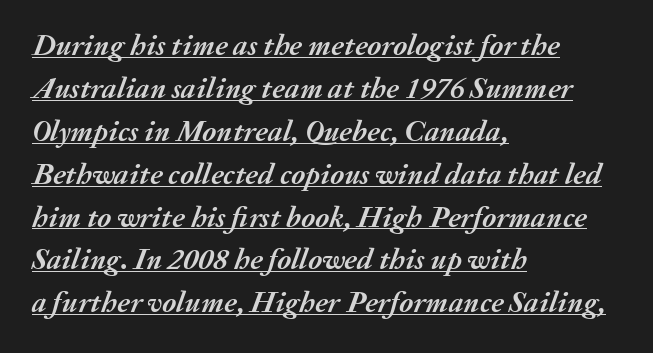
The image shows 30 px semibold type, italic (leaning right); set left-aligned, normal line spacing (1.43x), normal letter spacing, underlined; medium stroke contrast and a medium x-height.
